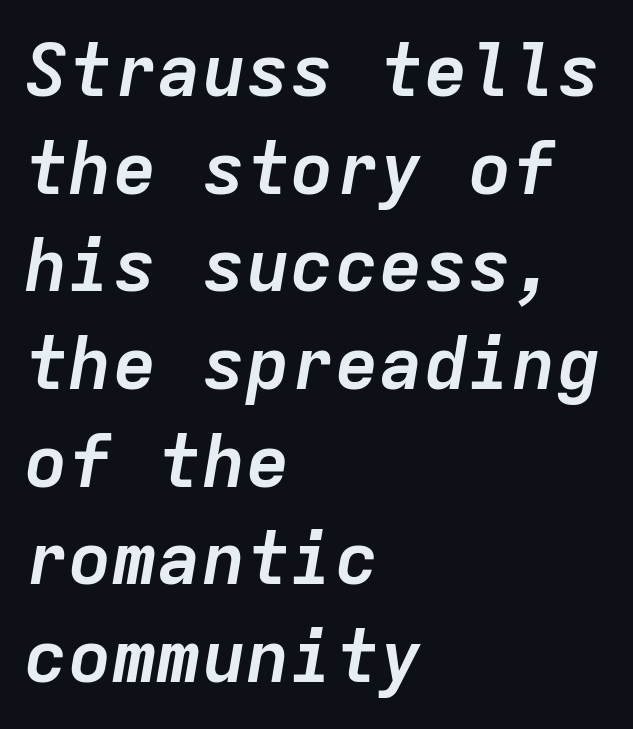
Default kerning and tracking; the words read as compact shapes. Descenders hang freely into open space. The rendering uses typewriter-style spacing with identical character cells. A student would call this left alignment; a typographer would say flush left, rag right. Strong, thick strokes mark this as bold type.
